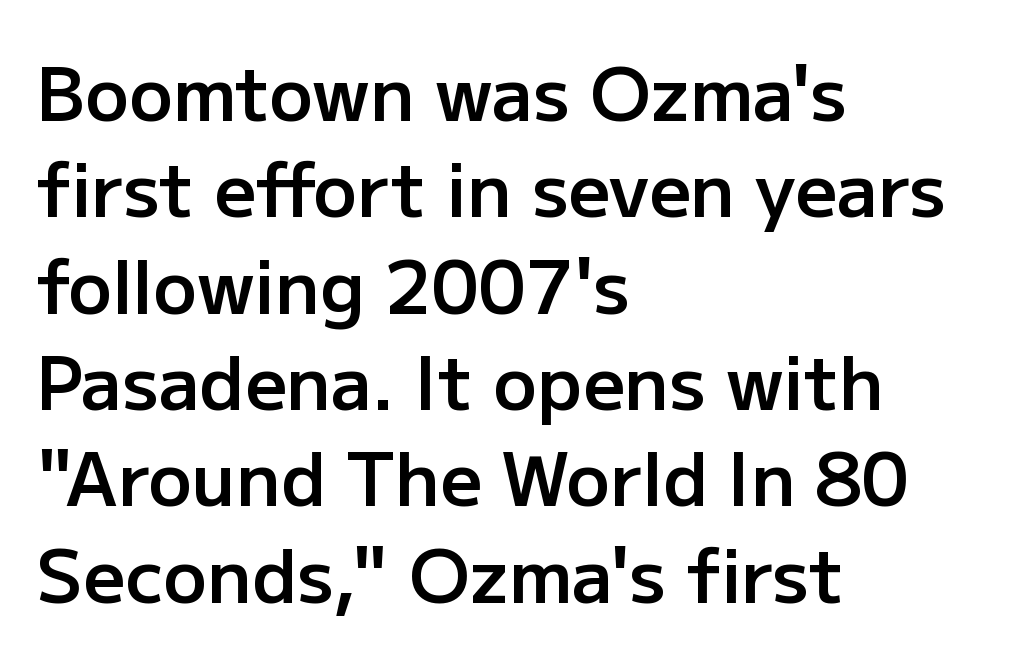
{"serif": "no", "italic": "no", "bold": "semi", "weight": "semibold", "width": "normal", "stroke_contrast": "low", "x_height": "medium", "monospaced": "no", "underline": "no", "align": "left", "line_spacing": "normal", "line_spacing_ratio": 1.32, "letter_spacing": "normal", "letter_spacing_em": 0.0, "glyph_px": 73}
